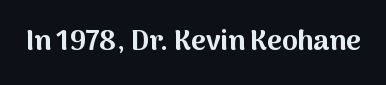
Here the designer chose a conventional face with non-uniform glyph widths. In terms of posture, this sample is upright. The characters display no serif detailing; their extremities are plain. Anything drawn beneath the words? Only blank space. There is no visible air inserted between adjacent glyphs.
